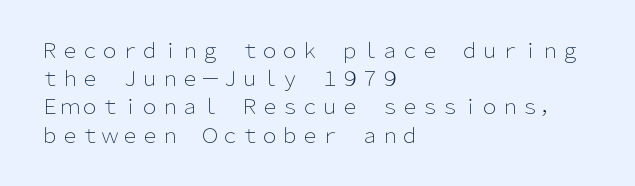
Q: Is the text bold? A: No.
Q: Is the text italic (slanted)? A: No, it is upright.
Q: Is the text underlined? A: No.
Q: How is the paragraph aligned? A: Left-aligned.
Q: Is the spacing between letters normal or unusually wide? A: Normal.
Q: Is the spacing between lines tight, normal or loose? A: Normal.
